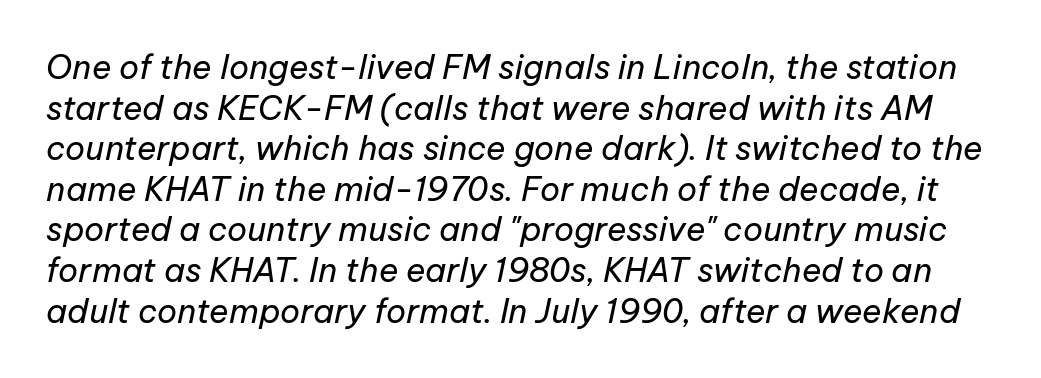
The image shows 33 px regular-weight type, italic (leaning right); set line spacing 1.23x, normal letter spacing, not underlined; low stroke contrast and a medium x-height.
